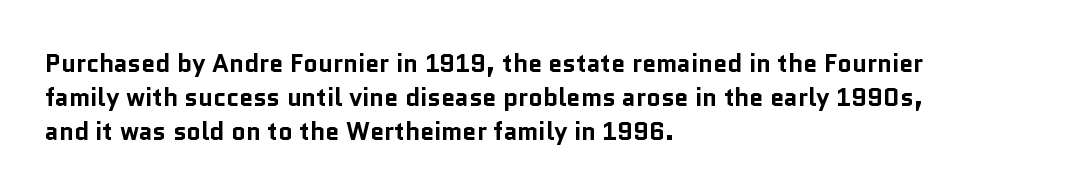
The lines in this sample share a left origin and differ only in where they stop. Summary of vertical rhythm: regular, with standard interline spacing. Italic: no, the glyphs are upright roman. The letterforms sit shoulder to shoulder at normal distance. Set as a true bold cut, around the 700 mark. The baseline area is clear.
